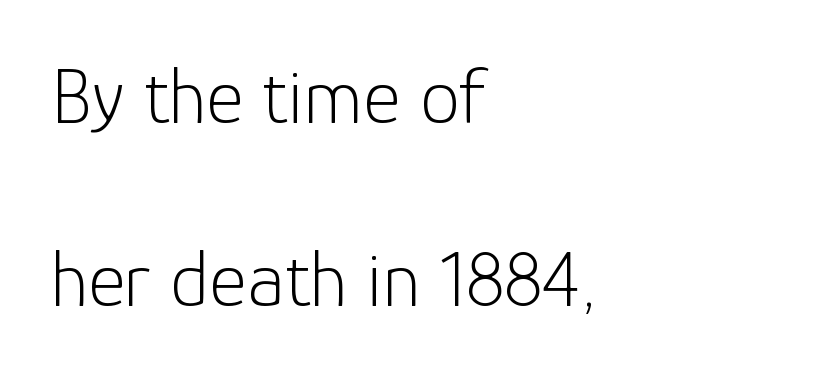
In terms of letterform style, serifs are entirely absent. A typesetter would call this proportional, since set widths differ per character. The paragraph shown leans on its left margin. Heaviness? Minimal to ordinary, like unemphasized prose. Unlike italic type, these characters show no tilt at all.
